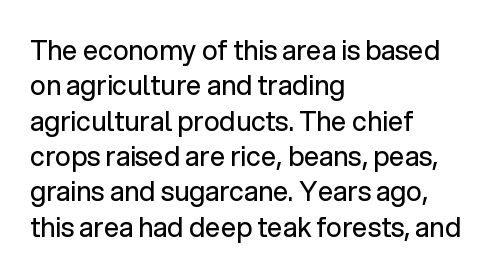
Line beginnings align vertically; line endings do not. The typography opts for an upright posture over an oblique one. Baseline-to-baseline distance is the conventional proportion of letter height. The characters are drawn with everyday or finer stroke widths. Here the glyphs are tracked normally, forming tight word shapes.
